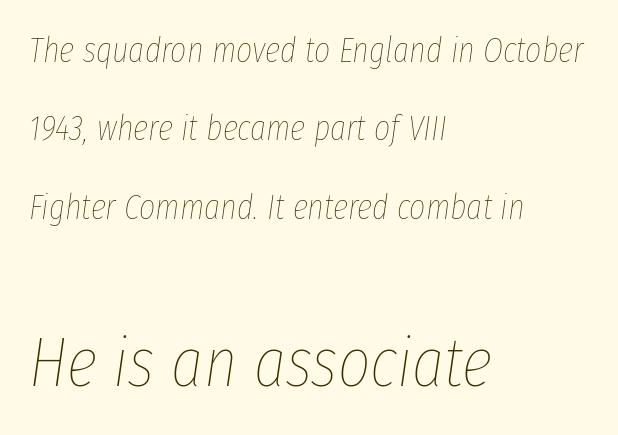
Regarding leading, the lines here are spaced well apart. No chunkiness to these letters — they're not bold. Here the glyphs are tracked normally, forming tight word shapes. If you drew a ruler down the left edge, every line would touch it. Check under the words: just untouched page.
